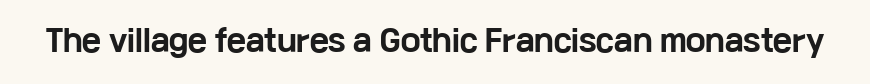
{"serif": "no", "italic": "no", "bold": "yes", "weight": "bold", "width": "wide", "stroke_contrast": "low", "x_height": "medium", "monospaced": "no", "underline": "no", "letter_spacing": "normal", "letter_spacing_em": 0.0, "glyph_px": 29}
